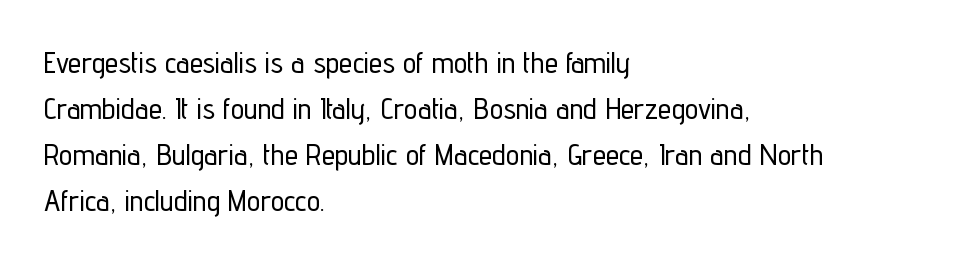
Q: Is the text italic (slanted)? A: No, it is upright.
Q: Is the typeface a serif or a sans-serif typeface? A: Sans-serif.
Q: Is the text underlined? A: No.
Q: How is the paragraph aligned? A: Left-aligned.
Q: Is the spacing between letters normal or unusually wide? A: Normal.
Q: Is the spacing between lines tight, normal or loose? A: Normal.
Q: Width (condensed, normal, or wide)? A: Condensed.
Q: Stroke contrast? A: Low.
Q: x-height? A: Medium.
Q: Monospaced? A: No.
